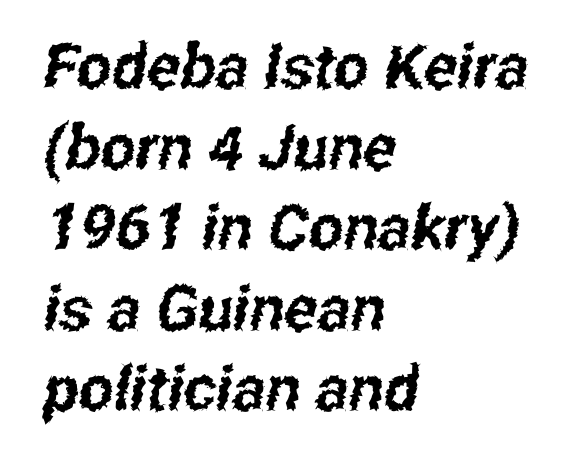
Looks like regular typesetting: each glyph gets only the width it needs. The compositor pushed each line to the left boundary. Only glyphs here, with clear space below each row. Baseline-to-baseline distance is the conventional proportion of letter height. The passage shown has conventional tracking throughout.
